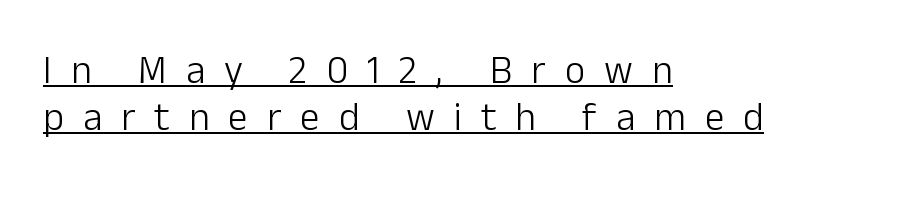
The image shows 39 px light sans-serif type, upright; set left-aligned, line spacing 1.21x, unusually wide letter spacing (+0.49 em), underlined; low stroke contrast and a medium x-height.
